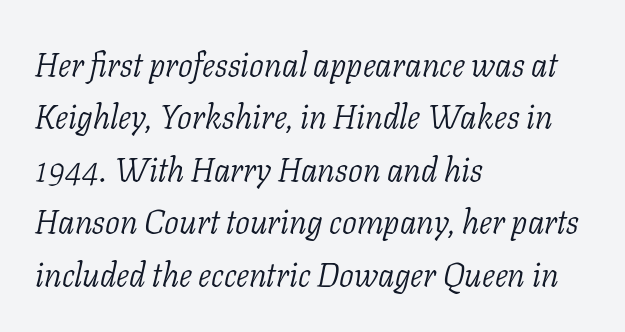
Q: Is the text bold? A: No.
Q: Is the text italic (slanted)? A: Yes, it leans right by about 11 degrees.
Q: Is the typeface a serif or a sans-serif typeface? A: Serif.
Q: Is the text underlined? A: No.
Q: How is the paragraph aligned? A: Left-aligned.
Q: Is the spacing between letters normal or unusually wide? A: Normal.
Q: Is the spacing between lines tight, normal or loose? A: Normal.
Q: Width (condensed, normal, or wide)? A: Normal.
Q: Stroke contrast? A: Low.
Q: x-height? A: Medium.
Q: Monospaced? A: No.
